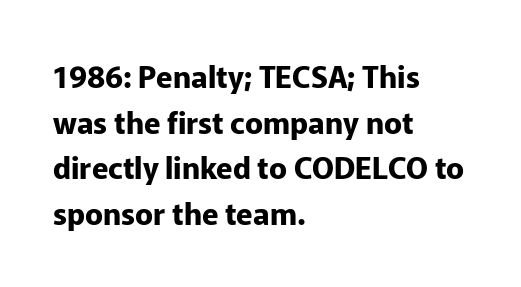
Q: Is the text bold? A: Yes.
Q: Is the text italic (slanted)? A: No, it is upright.
Q: Is the typeface a serif or a sans-serif typeface? A: Sans-serif.
Q: Is the text underlined? A: No.
Q: How is the paragraph aligned? A: Left-aligned.
Q: Is the spacing between letters normal or unusually wide? A: Normal.
Q: Is the spacing between lines tight, normal or loose? A: Normal.
Q: Width (condensed, normal, or wide)? A: Normal.
Q: Stroke contrast? A: Low.
Q: x-height? A: Medium.
Q: Monospaced? A: No.
